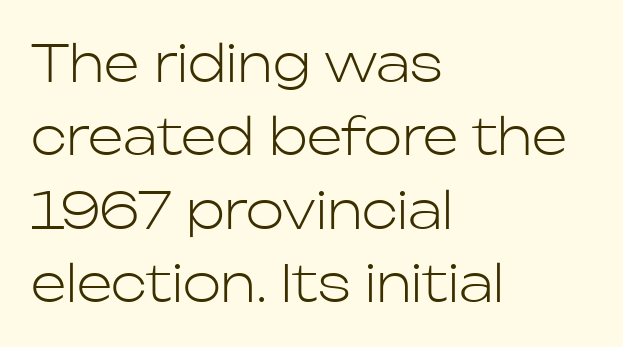
The image shows 51 px light sans-serif type, upright; set left-aligned, normal line spacing (1.44x), normal letter spacing, not underlined; low stroke contrast and a medium x-height.
